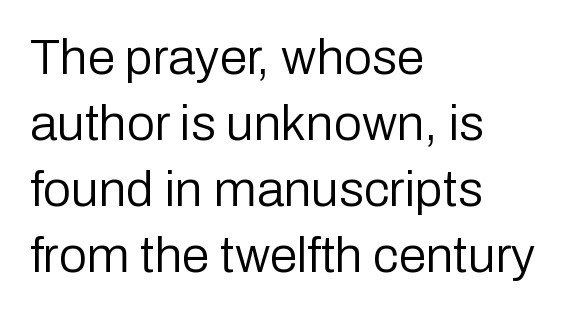
Q: Is the text bold? A: No.
Q: Is the text italic (slanted)? A: No, it is upright.
Q: Is the typeface a serif or a sans-serif typeface? A: Sans-serif.
Q: Is the text underlined? A: No.
Q: How is the paragraph aligned? A: Left-aligned.
Q: Is the spacing between letters normal or unusually wide? A: Normal.
Q: Is the spacing between lines tight, normal or loose? A: Normal.
Q: Width (condensed, normal, or wide)? A: Normal.
Q: Stroke contrast? A: Low.
Q: x-height? A: Medium.
Q: Monospaced? A: No.
